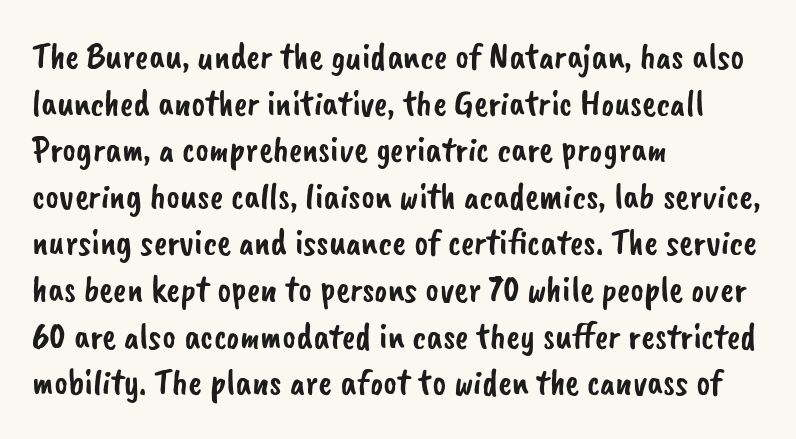
The image shows 37 px sans-serif type; set left-aligned, normal line spacing (1.26x), normal letter spacing, not underlined; low stroke contrast and a small x-height.
